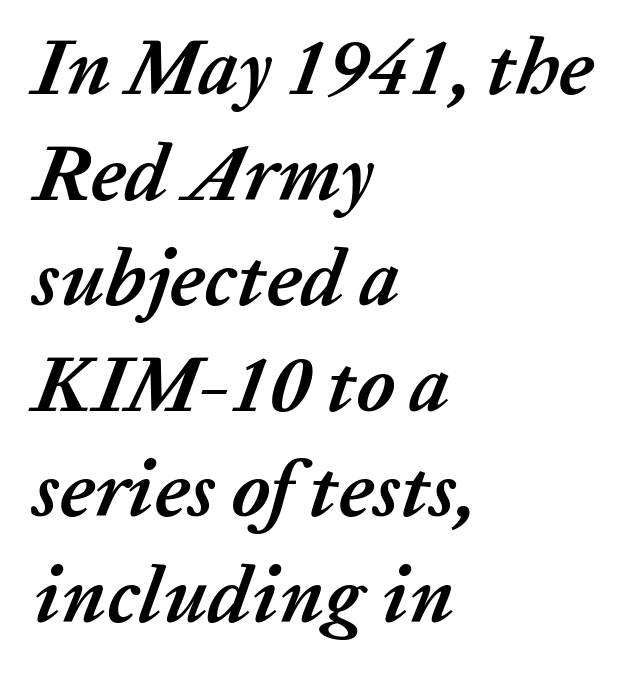
Q: Is the text bold? A: Yes.
Q: Is the text italic (slanted)? A: Yes, it leans right by about 20 degrees.
Q: Is the text underlined? A: No.
Q: How is the paragraph aligned? A: Left-aligned.
Q: Is the spacing between letters normal or unusually wide? A: Normal.
Q: Is the spacing between lines tight, normal or loose? A: Normal.
Q: Width (condensed, normal, or wide)? A: Normal.
Q: Stroke contrast? A: Low.
Q: x-height? A: Medium.
Q: Monospaced? A: No.
